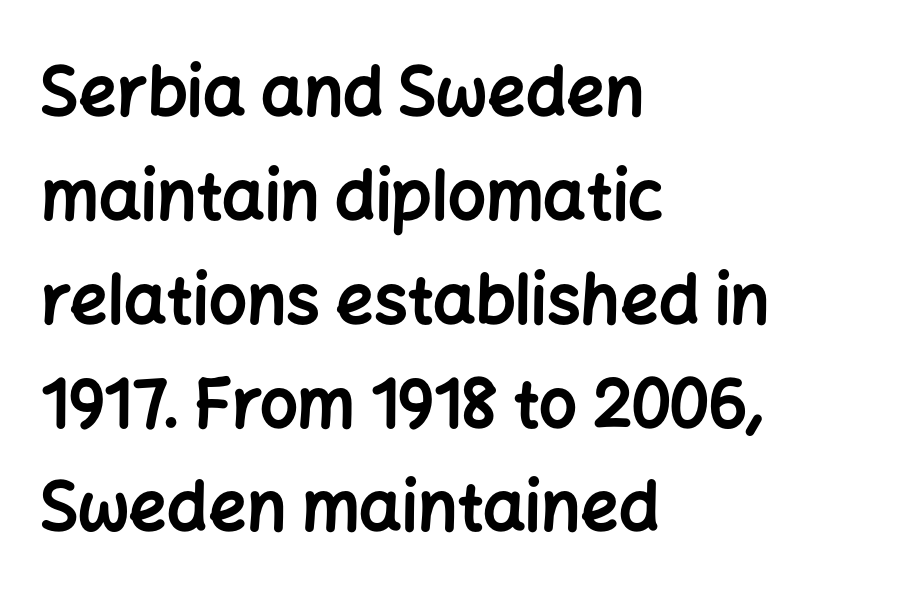
Posture: vertical. Compared with a centered layout, this one pins lines to the left instead. A typesetter would call this zero additional tracking. This rendering features lettering with no underline. If you measured baseline to baseline, you'd find a middling distance. No feet cap the strokes, marking this as sans-serif type.
